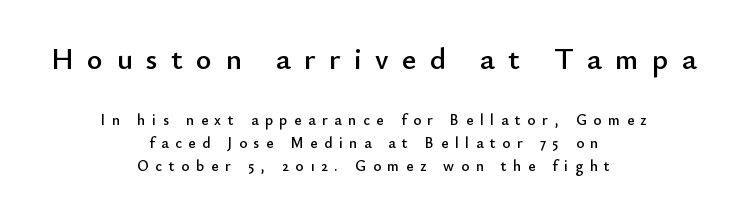
Large over small — that's the arrangement of the two blocks here. The type is letterspaced generously, with wide tracking. Check where the strokes stop: nothing finishes them off — pure sans. Each line is balanced around a shared central axis.
